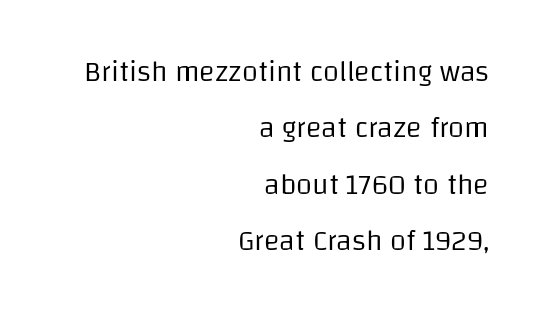
{"serif": "no", "italic": "no", "bold": "no", "weight": "regular", "width": "normal", "stroke_contrast": "low", "x_height": "large", "monospaced": "no", "underline": "no", "align": "right", "line_spacing": "loose", "line_spacing_ratio": 1.94, "letter_spacing": "normal", "letter_spacing_em": 0.0, "glyph_px": 29}
